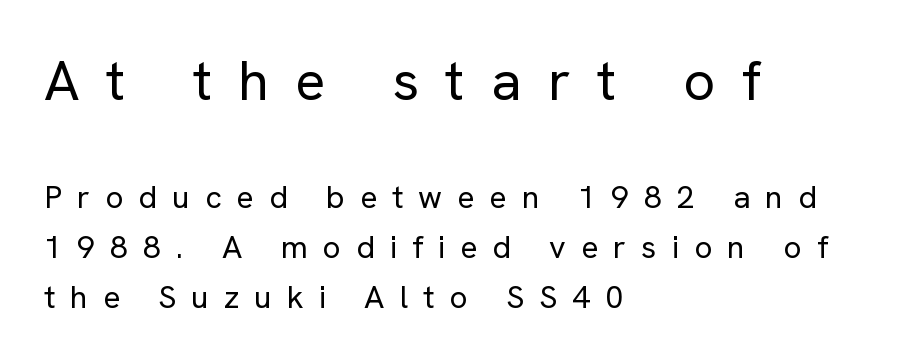
The image shows 56 px regular-weight sans-serif type, upright; set left-aligned, normal line spacing (1.56x), unusually wide letter spacing (+0.47 em), not underlined; the first (top) block is 1.75x larger; low stroke contrast and a medium x-height.
